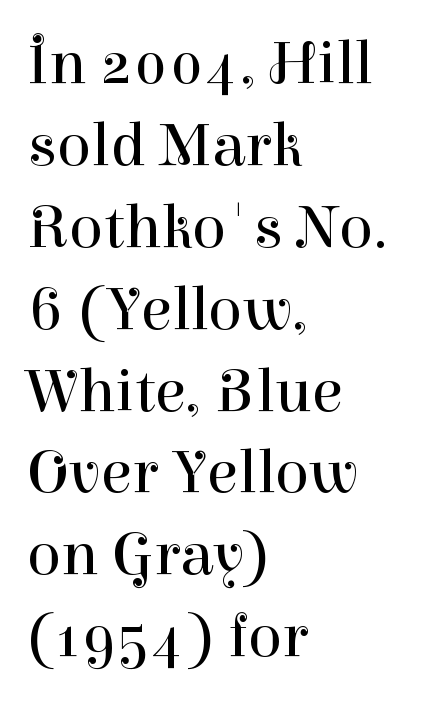
{"serif": "yes", "italic": "no", "bold": "no", "weight": "regular", "width": "normal", "stroke_contrast": "high", "x_height": "medium", "monospaced": "no", "underline": "no", "align": "left", "line_spacing": "normal", "line_spacing_ratio": 1.3, "letter_spacing": "normal", "letter_spacing_em": 0.0, "glyph_px": 63}
